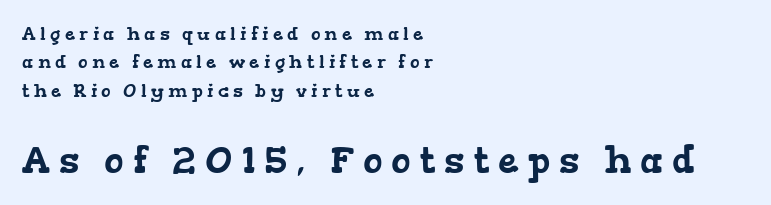
Top chunk: small. Bottom chunk: large. Typographically, this falls in the serif category. Is this a fixed-width face? No — the glyphs have proportional, varying widths. The passage shown has open, widely tracked lettering throughout. A bare baseline throughout the passage. Honestly, the row spacing looks completely unremarkable.
